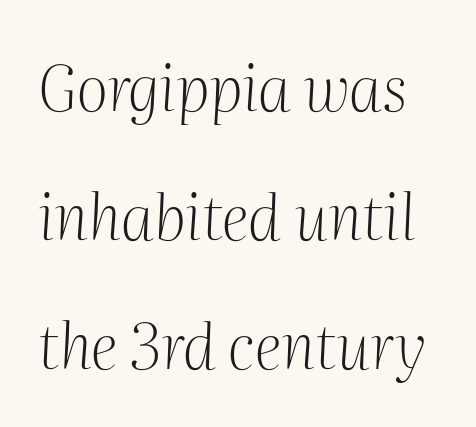
The image shows 62 px light serif type, italic (leaning right); set loose line spacing (2.08x), normal letter spacing, not underlined; medium stroke contrast and a medium x-height.
